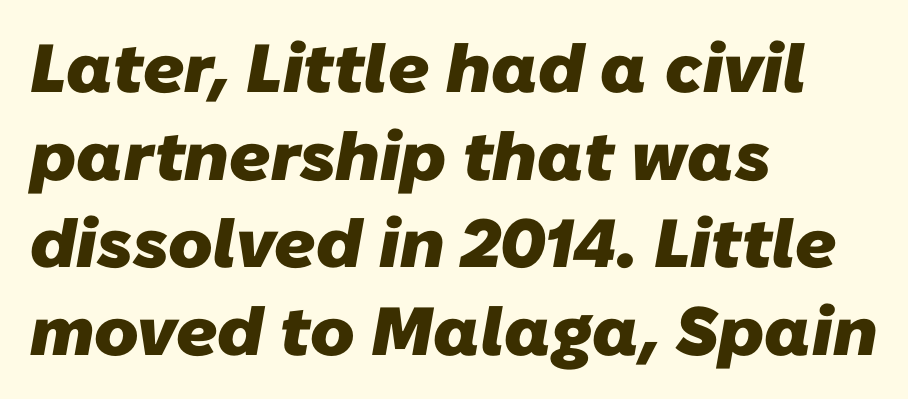
The image shows 68 px heavy sans-serif type; set left-aligned, normal line spacing (1.29x), normal letter spacing, not underlined; low stroke contrast and a medium x-height.
